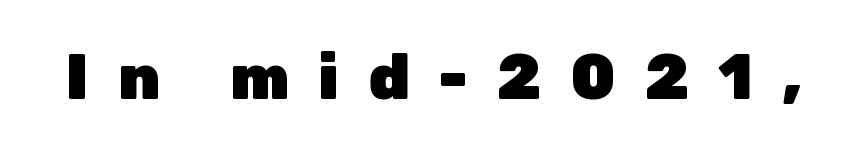
Q: Is the text bold? A: Yes.
Q: Is the text italic (slanted)? A: No, it is upright.
Q: Is the typeface a serif or a sans-serif typeface? A: Sans-serif.
Q: Is the text underlined? A: No.
Q: Is the spacing between letters normal or unusually wide? A: Unusually wide.
Q: Width (condensed, normal, or wide)? A: Normal.
Q: Stroke contrast? A: Low.
Q: x-height? A: Medium.
Q: Monospaced? A: No.
